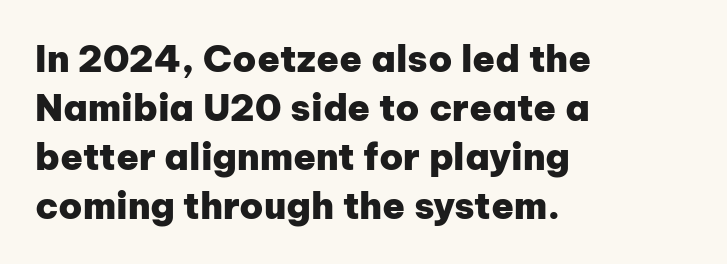
A clean baseline with only descenders dipping below it. The type is set solid horizontally, with unmodified tracking. The lines sit at an ordinary, default distance from one another. As a designer I'd log this as weight 700, bold. Each letter keeps its own natural width here, so spacing adapts to shape. The specimen reads as upright at a glance.
